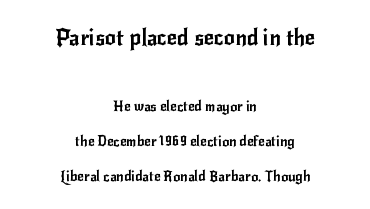
Q: Is the text italic (slanted)? A: No, it is upright.
Q: Is the text underlined? A: No.
Q: How is the paragraph aligned? A: Centered.
Q: Is the spacing between letters normal or unusually wide? A: Normal.
Q: Is the spacing between lines tight, normal or loose? A: Loose.
Q: Which block of text is set in a larger size, the first (top) or the second (bottom)? A: The first (top) one.
